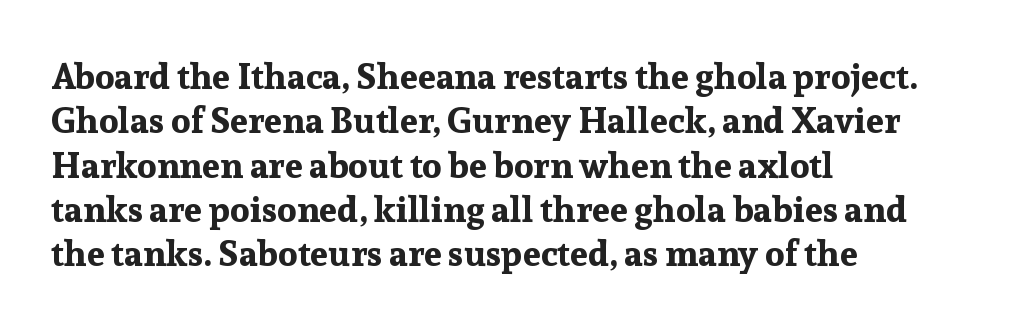
Does extra space separate the letters? No, they use regular spacing. No italicization has been applied; the sample stays upright. Rule under the text: the space is simply empty. The lines are quadded left. Look at the stroke-to-counter ratio: heavy, a bold. Is this a fixed-width face? No — the glyphs have proportional, varying widths.
